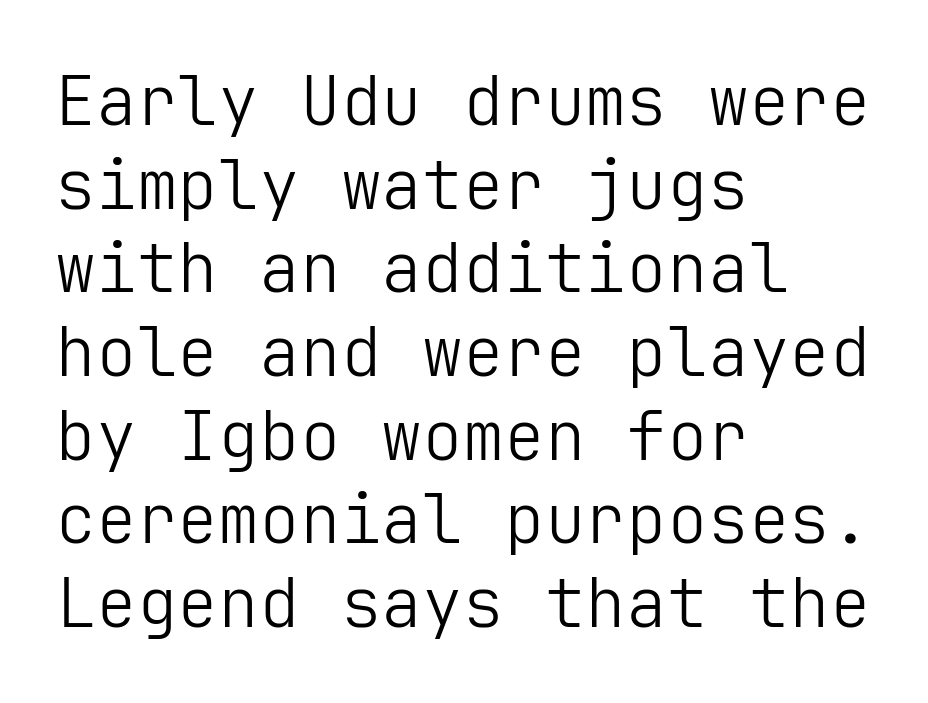
The image shows 68 px light sans-serif type, upright; set left-aligned, line spacing 1.23x, normal letter spacing, not underlined; low stroke contrast and a medium x-height.
